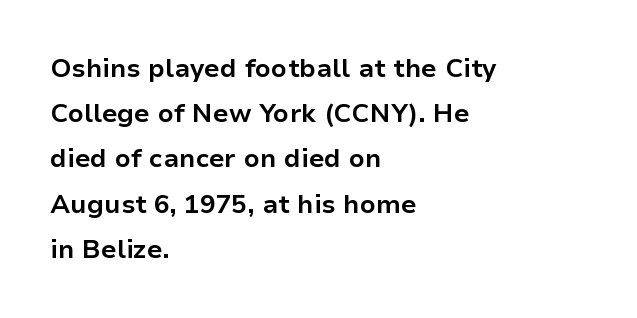
Type without underlining. Weight: bold. Observe the ordinary spacing: letters are neighbours, not strangers. The axis of the letterforms is exactly vertical. The paragraph has a hard left edge and a soft right edge.
